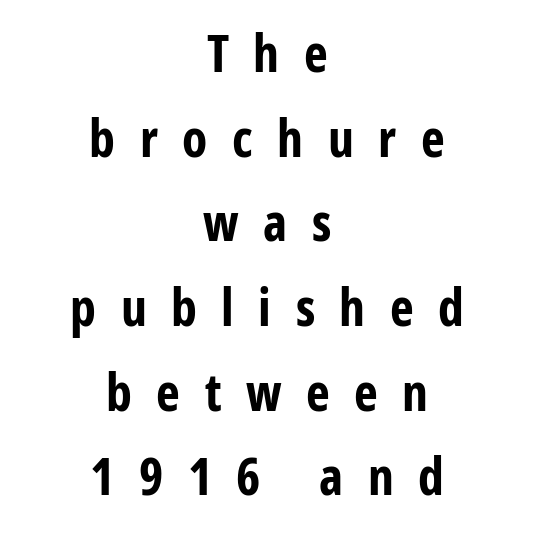
The image shows 51 px bold, condensed sans-serif type, upright; set centered, normal line spacing (1.66x), unusually wide letter spacing (+0.48 em), not underlined; low stroke contrast and a medium x-height.
